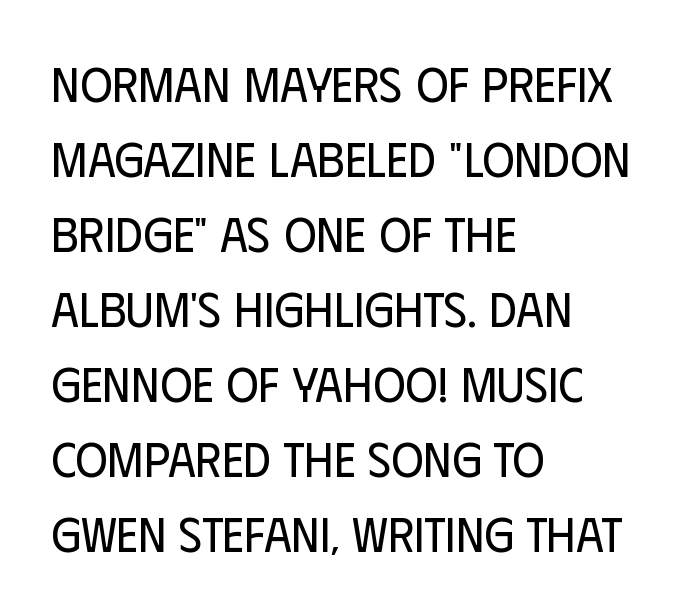
The image shows 49 px regular-weight, condensed sans-serif type, upright; set left-aligned, normal line spacing (1.53x), normal letter spacing, not underlined; low stroke contrast and a large x-height.
